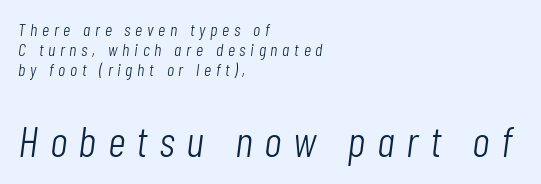
When letters slant like this, we call the style italic. Varying glyph widths throughout — classic text-font behaviour. This sample is left-justified, so line endings fall wherever the words run out. Tightly led — the rows are bunched. The gap between lines stays unmarked. The letters are spread apart with noticeably loose tracking.
